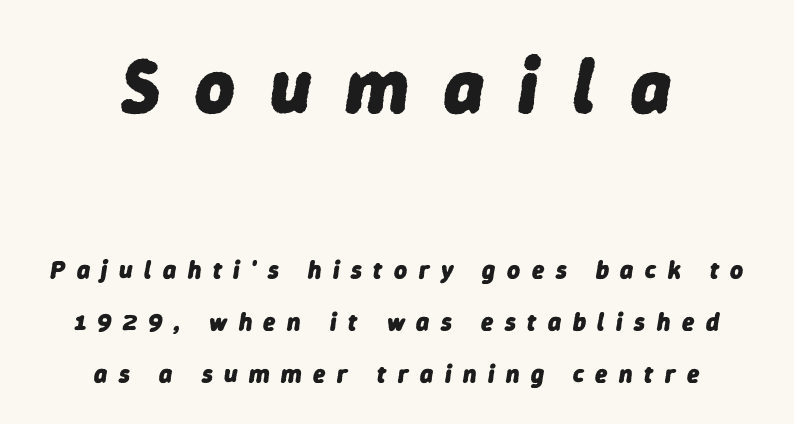
The paragraph shown floats in the horizontal middle. Two sizes are in play, and the larger belongs to the first block. Honestly, the letter spacing is so wide it's the main thing you notice. The space between consecutive lines is lavish. The font's italic variant was chosen for this text. Weight check: bold — yes, fully.
